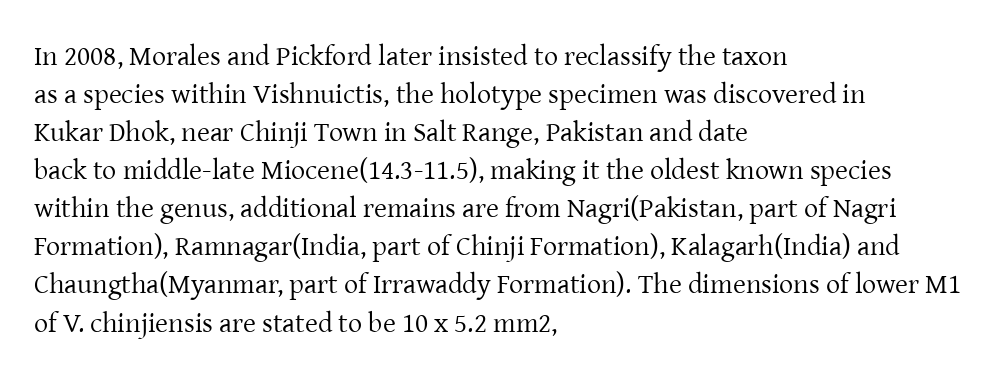
{"serif": "yes", "italic": "no", "bold": "no", "weight": "regular", "width": "normal", "stroke_contrast": "low", "x_height": "medium", "monospaced": "no", "underline": "no", "align": "left", "line_spacing": "normal", "line_spacing_ratio": 1.36, "letter_spacing": "normal", "letter_spacing_em": 0.0, "glyph_px": 28}
